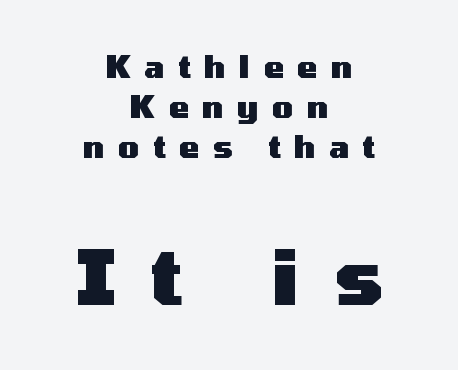
Interline gaps are of average width in this sample. Tracking here is generous; glyphs stand well apart from one another. Style check: upright. The rendering positions every line midway between the sides.
